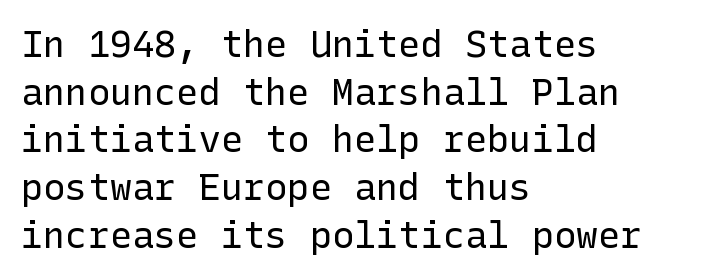
Glyph-to-glyph distance matches everyday printed text. Examine the stroke ends and you'll find no serifs. No letter is thick-stroked: the sample isn't bold. Ascenders rise straight up at ninety degrees. Reading down the column, the eye jumps a familiar distance to each next line. Beneath every word, the page is bare.
